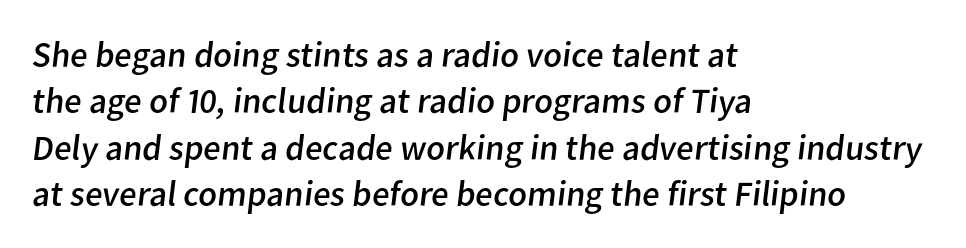
Students, note that the glyphs here touch the page at normal intervals. The passage shown stacks its lines at a standard gap. This rendering features lettering with no underline. The letters look calm and open, with moderate or lighter stems.
